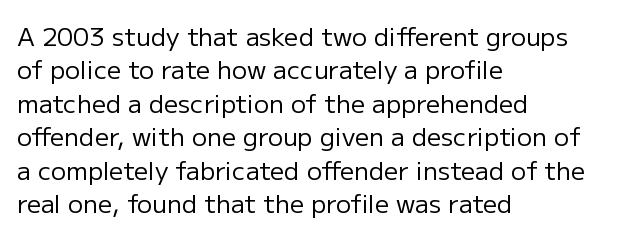
{"italic": "no", "bold": "no", "underline": "no", "align": "left", "line_spacing": "normal", "line_spacing_ratio": 1.34, "letter_spacing": "normal", "letter_spacing_em": 0.0, "glyph_px": 25}
